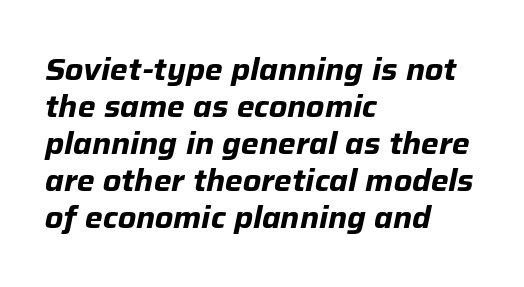
Q: Is the text bold? A: Yes.
Q: Is the text italic (slanted)? A: Yes, it leans right by about 12 degrees.
Q: Is the text underlined? A: No.
Q: How is the paragraph aligned? A: Left-aligned.
Q: Is the spacing between letters normal or unusually wide? A: Normal.
Q: Width (condensed, normal, or wide)? A: Normal.
Q: Stroke contrast? A: Low.
Q: x-height? A: Medium.
Q: Monospaced? A: No.
